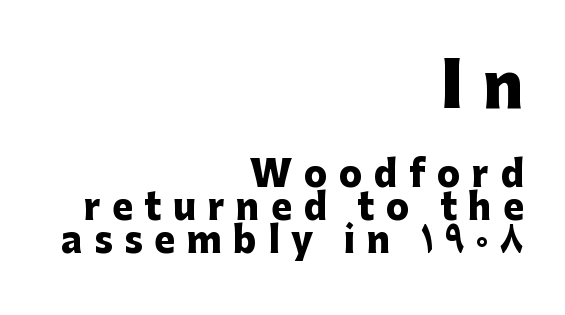
Plain, unruled lines of type. Stroke thickness is high; the sample reads as a true bold. Each letter keeps its own natural width here, so spacing adapts to shape. Leading is clearly below the norm, producing a dense column. Visually the block forms a straight wall on the right and a jagged coastline on the left.
